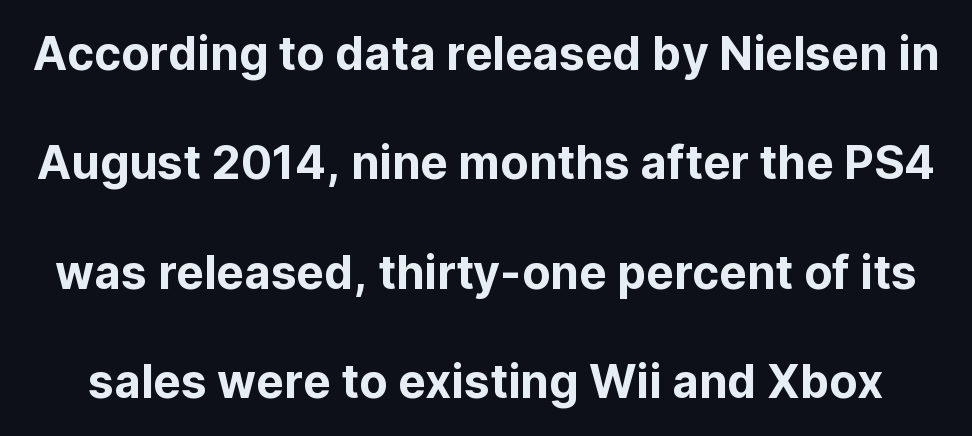
You can tell it's not italic because the verticals are truly vertical. The face used here is proportionally spaced, like ordinary book or web type. Leading is clearly above the norm, producing a sparse column. Between one letter and the next there's only the usual sliver of space.
